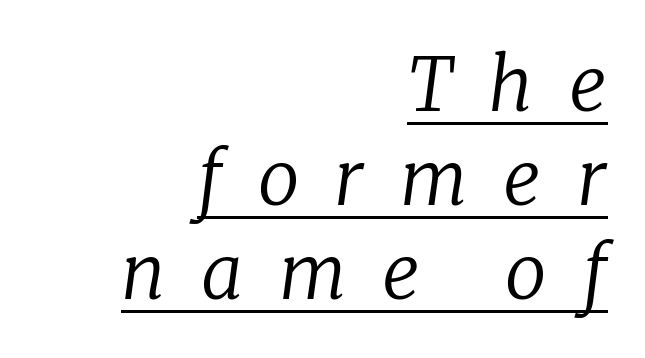
Q: Is the text bold? A: No.
Q: Is the text italic (slanted)? A: Yes, it leans right by about 8 degrees.
Q: Is the typeface a serif or a sans-serif typeface? A: Serif.
Q: Is the text underlined? A: Yes.
Q: How is the paragraph aligned? A: Right-aligned.
Q: Is the spacing between letters normal or unusually wide? A: Unusually wide.
Q: Is the spacing between lines tight, normal or loose? A: Normal.
Q: Width (condensed, normal, or wide)? A: Normal.
Q: Stroke contrast? A: Low.
Q: x-height? A: Medium.
Q: Monospaced? A: No.
